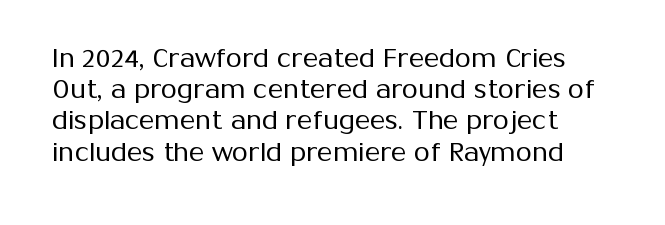
The image shows 26 px text type, upright; set line spacing 1.2x, normal letter spacing, not underlined.
